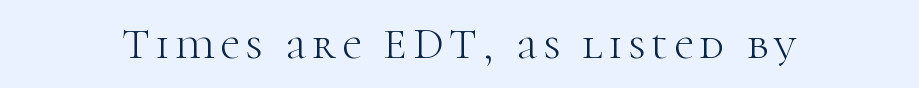
Q: Is the text bold? A: No.
Q: Is the text italic (slanted)? A: No, it is upright.
Q: Is the typeface a serif or a sans-serif typeface? A: Serif.
Q: Is the text underlined? A: No.
Q: Width (condensed, normal, or wide)? A: Normal.
Q: Stroke contrast? A: High.
Q: x-height? A: Medium.
Q: Monospaced? A: No.
